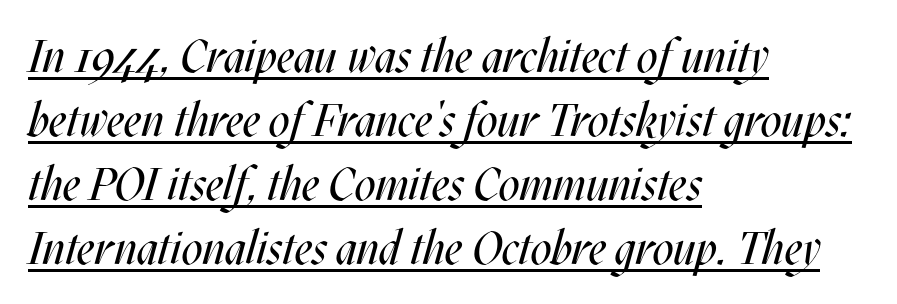
Q: Is the text bold? A: No.
Q: Is the text italic (slanted)? A: Yes, it leans right by about 17 degrees.
Q: Is the text underlined? A: Yes.
Q: How is the paragraph aligned? A: Left-aligned.
Q: Is the spacing between letters normal or unusually wide? A: Normal.
Q: Is the spacing between lines tight, normal or loose? A: Normal.
Q: Width (condensed, normal, or wide)? A: Condensed.
Q: Stroke contrast? A: Medium.
Q: x-height? A: Large.
Q: Monospaced? A: No.
